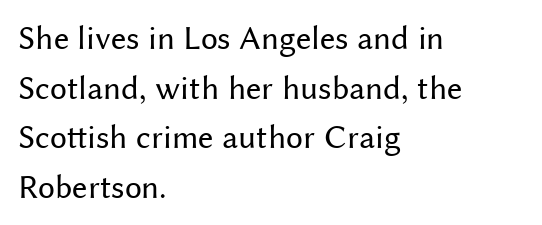
Q: Is the text bold? A: No.
Q: Is the text italic (slanted)? A: No, it is upright.
Q: Is the typeface a serif or a sans-serif typeface? A: Sans-serif.
Q: Is the text underlined? A: No.
Q: How is the paragraph aligned? A: Left-aligned.
Q: Is the spacing between letters normal or unusually wide? A: Normal.
Q: Is the spacing between lines tight, normal or loose? A: Normal.
Q: Width (condensed, normal, or wide)? A: Normal.
Q: Stroke contrast? A: Medium.
Q: x-height? A: Medium.
Q: Monospaced? A: No.
